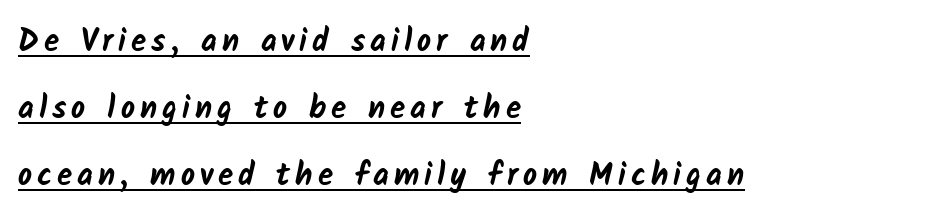
Q: Is the text bold? A: Yes.
Q: Is the typeface a serif or a sans-serif typeface? A: Sans-serif.
Q: Is the text underlined? A: Yes.
Q: How is the paragraph aligned? A: Left-aligned.
Q: Is the spacing between lines tight, normal or loose? A: Loose.
Q: Width (condensed, normal, or wide)? A: Normal.
Q: Stroke contrast? A: Low.
Q: x-height? A: Medium.
Q: Monospaced? A: No.
